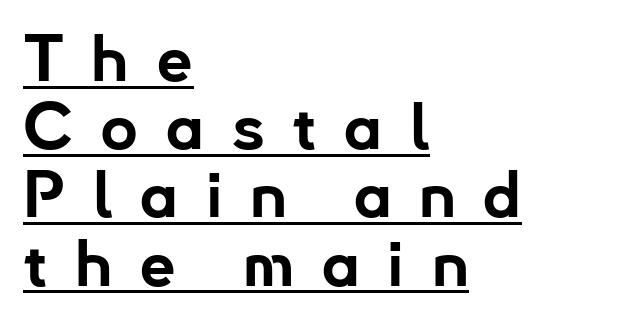
{"serif": "no", "italic": "no", "bold": "yes", "weight": "bold", "width": "normal", "stroke_contrast": "low", "x_height": "small", "monospaced": "no", "underline": "yes", "align": "left", "line_spacing": "tight", "line_spacing_ratio": 1.05, "letter_spacing": "wide", "letter_spacing_em": 0.41, "glyph_px": 65}
